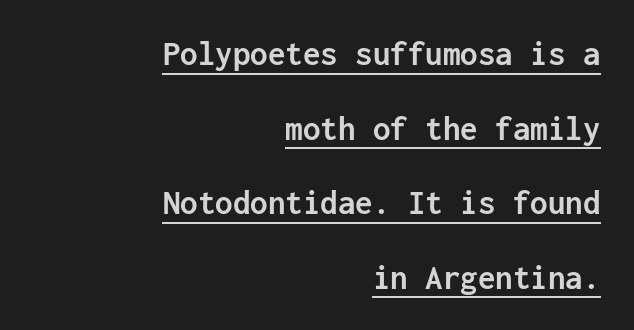
The image shows 35 px semibold sans-serif type, upright, monospaced; set right-aligned, loose line spacing (2.13x), normal letter spacing, underlined; low stroke contrast and a medium x-height.
